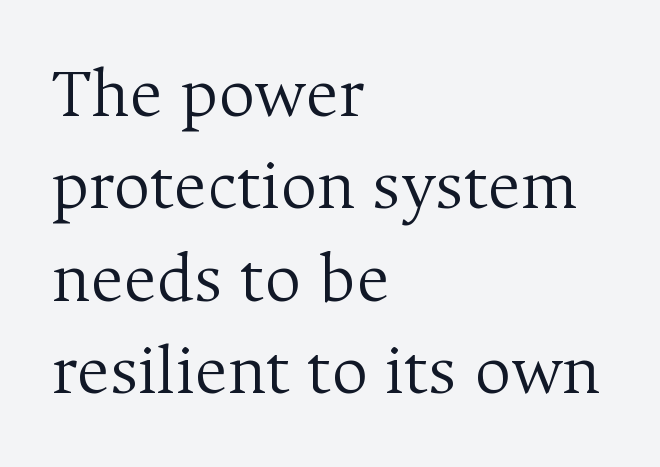
{"serif": "yes", "italic": "no", "bold": "no", "weight": "light", "width": "normal", "stroke_contrast": "medium", "x_height": "medium", "monospaced": "no", "underline": "no", "align": "left", "line_spacing": "normal", "line_spacing_ratio": 1.3, "letter_spacing": "normal", "letter_spacing_em": 0.0, "glyph_px": 71}
